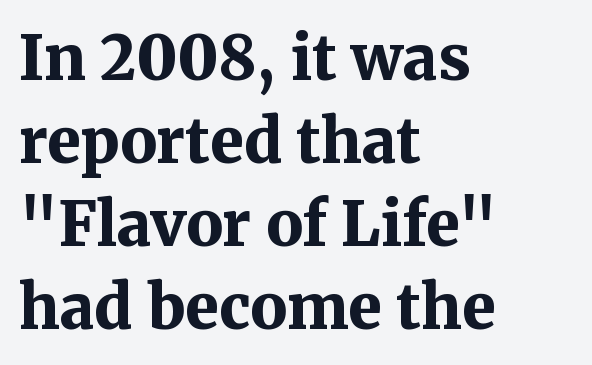
Q: Is the text bold? A: Yes.
Q: Is the text italic (slanted)? A: No, it is upright.
Q: Is the typeface a serif or a sans-serif typeface? A: Serif.
Q: Is the text underlined? A: No.
Q: How is the paragraph aligned? A: Left-aligned.
Q: Is the spacing between letters normal or unusually wide? A: Normal.
Q: Is the spacing between lines tight, normal or loose? A: Normal.
Q: Width (condensed, normal, or wide)? A: Normal.
Q: Stroke contrast? A: Medium.
Q: x-height? A: Medium.
Q: Monospaced? A: No.
